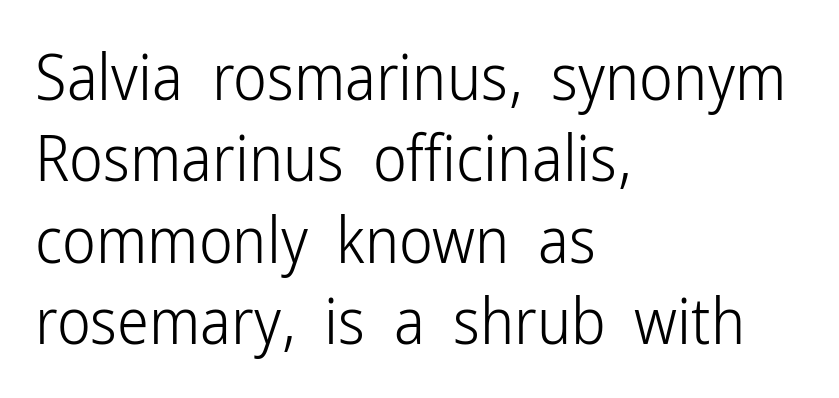
Q: Is the text bold? A: No.
Q: Is the text italic (slanted)? A: No, it is upright.
Q: Is the typeface a serif or a sans-serif typeface? A: Sans-serif.
Q: Is the text underlined? A: No.
Q: How is the paragraph aligned? A: Left-aligned.
Q: Is the spacing between letters normal or unusually wide? A: Normal.
Q: Is the spacing between lines tight, normal or loose? A: Normal.
Q: Width (condensed, normal, or wide)? A: Condensed.
Q: Stroke contrast? A: Low.
Q: x-height? A: Medium.
Q: Monospaced? A: No.
